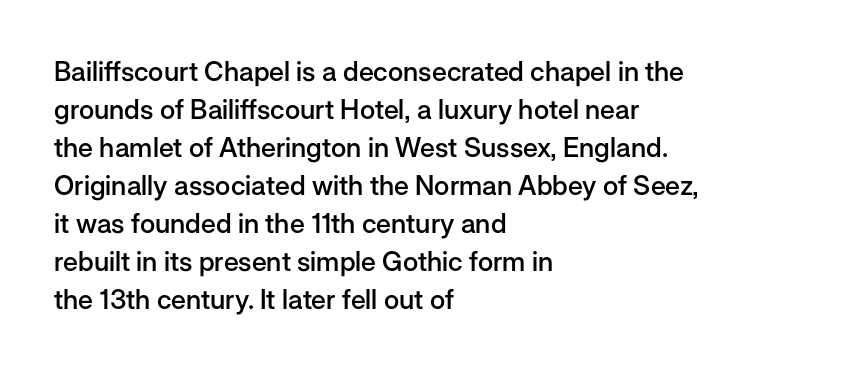
Q: Is the text bold? A: Semi-bold.
Q: Is the text italic (slanted)? A: No, it is upright.
Q: Is the text underlined? A: No.
Q: How is the paragraph aligned? A: Left-aligned.
Q: Is the spacing between letters normal or unusually wide? A: Normal.
Q: Is the spacing between lines tight, normal or loose? A: Normal.
